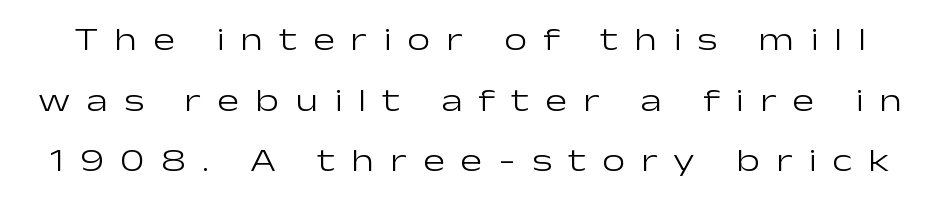
The image shows 33 px light, wide sans-serif type, upright; set line spacing 1.84x, unusually wide letter spacing (+0.48 em), not underlined; low stroke contrast and a medium x-height.
